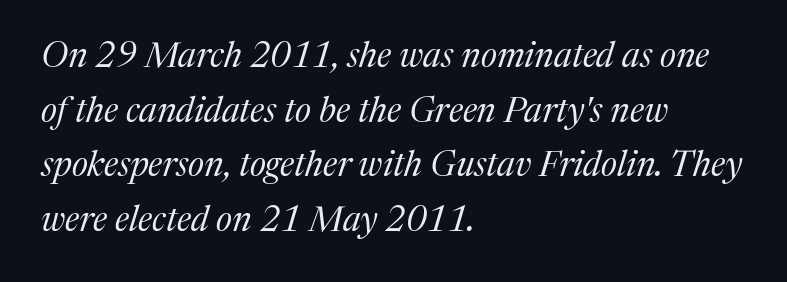
Q: Is the text bold? A: No.
Q: Is the text italic (slanted)? A: Yes, it leans right by about 17 degrees.
Q: Is the typeface a serif or a sans-serif typeface? A: Serif.
Q: Is the text underlined? A: No.
Q: How is the paragraph aligned? A: Left-aligned.
Q: Is the spacing between letters normal or unusually wide? A: Normal.
Q: Is the spacing between lines tight, normal or loose? A: Normal.
Q: Width (condensed, normal, or wide)? A: Normal.
Q: Stroke contrast? A: Medium.
Q: x-height? A: Medium.
Q: Monospaced? A: No.
